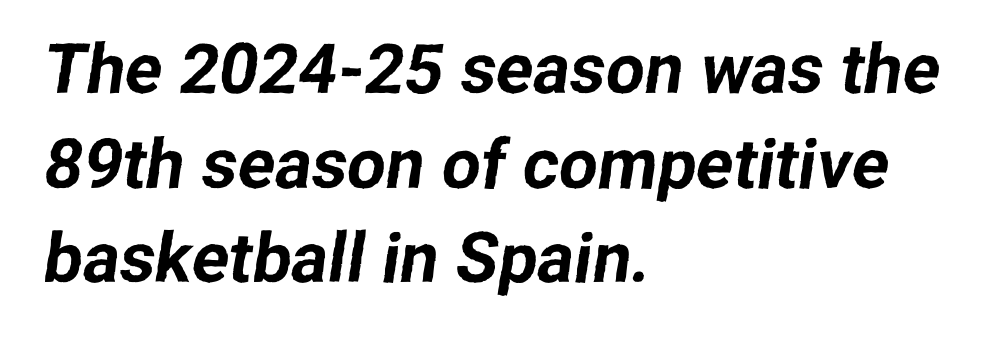
The image shows 69 px sans-serif type; set left-aligned, normal line spacing (1.37x), normal letter spacing, not underlined; low stroke contrast and a medium x-height.
